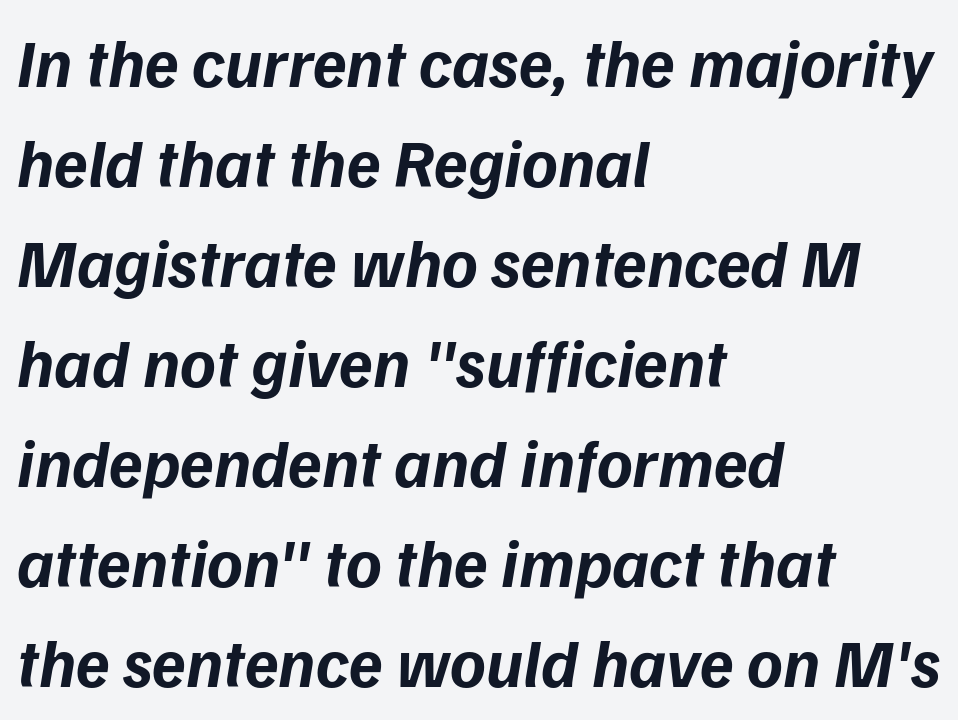
Compared with typical paragraphs, the rows here are spaced about the same. The horizontal fit of the characters is conventional and even. Type style note: lacks serifs. Varying glyph widths throughout — classic text-font behaviour.
